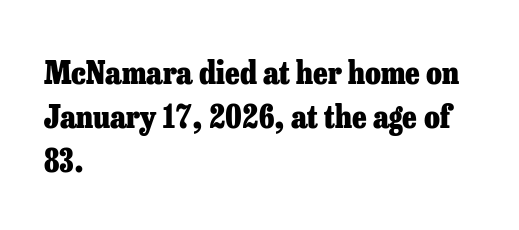
Q: Is the text bold? A: Yes.
Q: Is the text italic (slanted)? A: No, it is upright.
Q: Is the typeface a serif or a sans-serif typeface? A: Serif.
Q: Is the text underlined? A: No.
Q: How is the paragraph aligned? A: Left-aligned.
Q: Is the spacing between letters normal or unusually wide? A: Normal.
Q: Is the spacing between lines tight, normal or loose? A: Normal.
Q: Width (condensed, normal, or wide)? A: Normal.
Q: Stroke contrast? A: Low.
Q: x-height? A: Medium.
Q: Monospaced? A: No.
